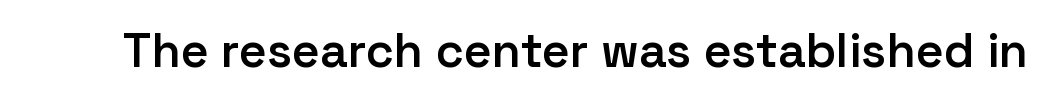
Q: Is the text bold? A: Semi-bold.
Q: Is the text italic (slanted)? A: No, it is upright.
Q: Is the typeface a serif or a sans-serif typeface? A: Sans-serif.
Q: Is the text underlined? A: No.
Q: Is the spacing between letters normal or unusually wide? A: Normal.
Q: Width (condensed, normal, or wide)? A: Normal.
Q: Stroke contrast? A: Low.
Q: x-height? A: Medium.
Q: Monospaced? A: No.
